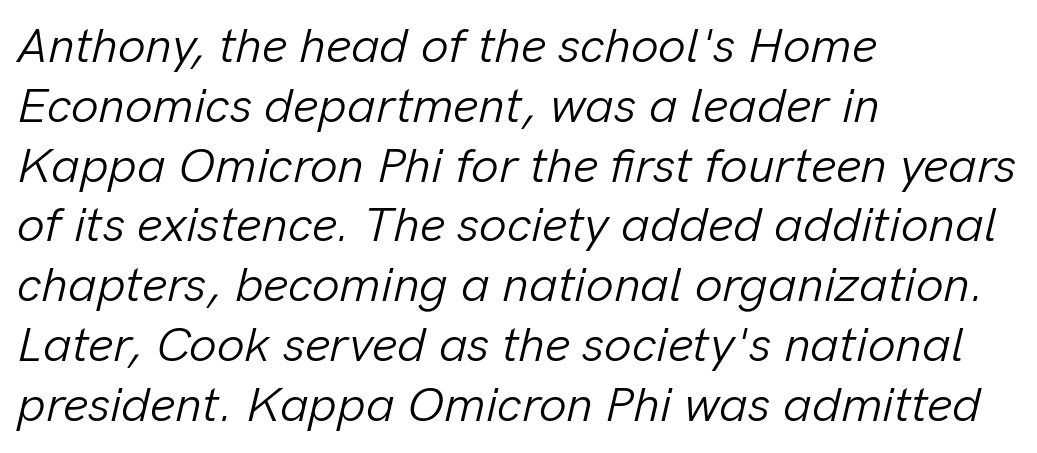
Unbolded letterforms with no extra heft. Glyph-to-glyph distance matches everyday printed text. Slanted lettering throughout. Short and long lines alike share a common starting point at left.
